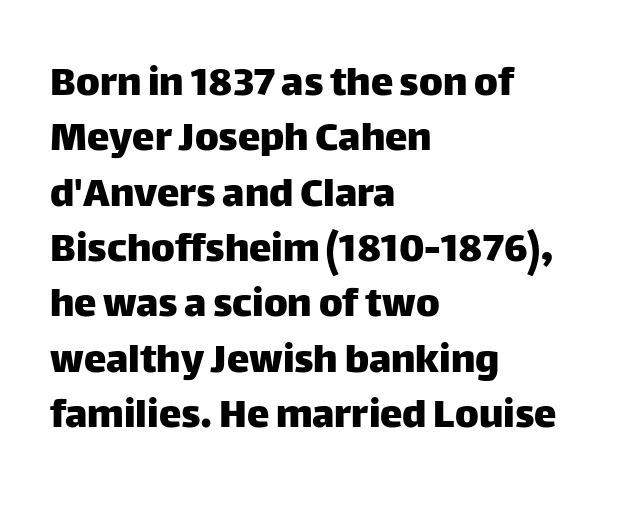
{"serif": "no", "italic": "no", "width": "normal", "stroke_contrast": "low", "x_height": "large", "monospaced": "no", "underline": "no", "align": "left", "line_spacing_ratio": 1.23, "letter_spacing": "normal", "letter_spacing_em": 0.0, "glyph_px": 45}
